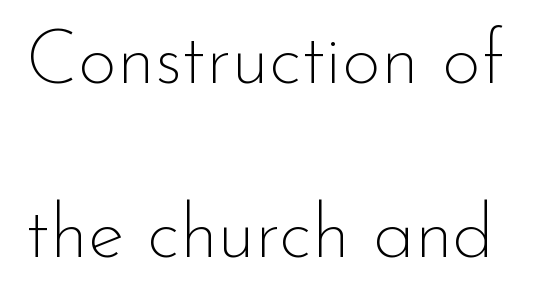
{"serif": "no", "italic": "no", "bold": "no", "weight": "thin", "width": "normal", "stroke_contrast": "low", "x_height": "small", "monospaced": "no", "underline": "no", "line_spacing": "loose", "line_spacing_ratio": 2.29, "letter_spacing": "normal", "letter_spacing_em": 0.0, "glyph_px": 76}
